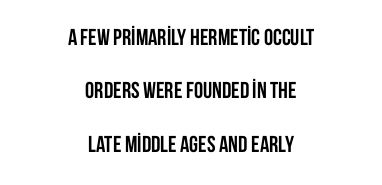
{"italic": "no", "bold": "yes", "underline": "no", "align": "center", "line_spacing": "loose", "line_spacing_ratio": 2.32, "letter_spacing": "normal", "letter_spacing_em": 0.0, "glyph_px": 23}
